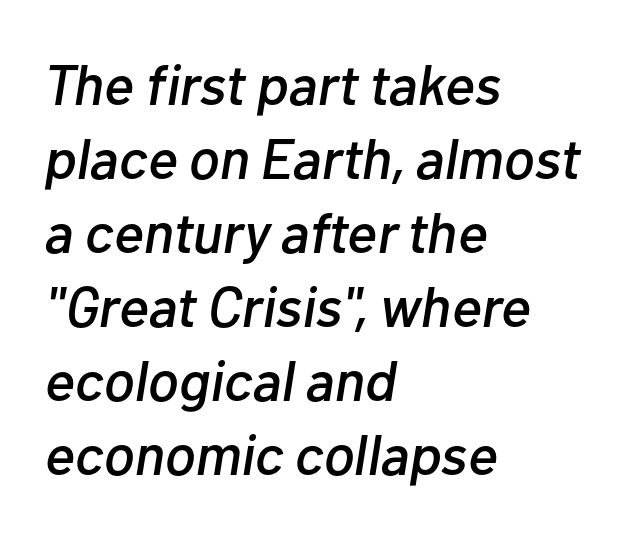
Q: Is the text italic (slanted)? A: Yes, it leans right by about 10 degrees.
Q: Is the text underlined? A: No.
Q: How is the paragraph aligned? A: Left-aligned.
Q: Is the spacing between letters normal or unusually wide? A: Normal.
Q: Is the spacing between lines tight, normal or loose? A: Normal.
Q: Width (condensed, normal, or wide)? A: Normal.
Q: Stroke contrast? A: Low.
Q: x-height? A: Medium.
Q: Monospaced? A: No.
